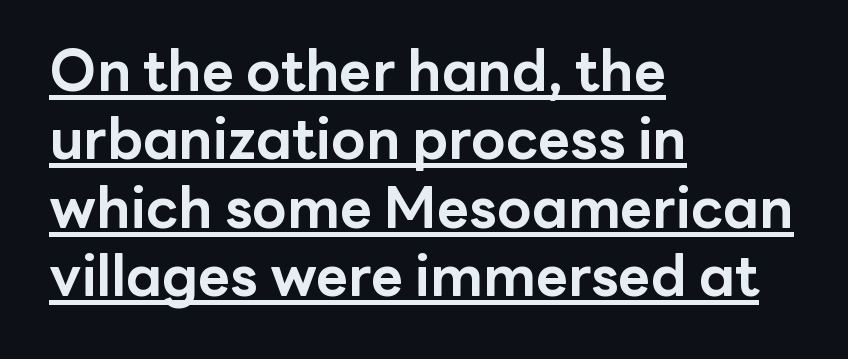
The image shows 56 px bold sans-serif type, upright; set left-aligned, line spacing 1.22x, normal letter spacing, underlined; low stroke contrast and a medium x-height.
